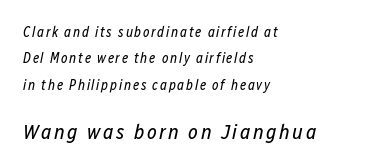
{"italic": "yes", "lean": "right", "slant_degrees": 12, "bold": "no", "underline": "no", "align": "left", "line_spacing_ratio": 1.88, "larger_block": "second", "size_ratio": 1.5, "glyph_px": 21}
